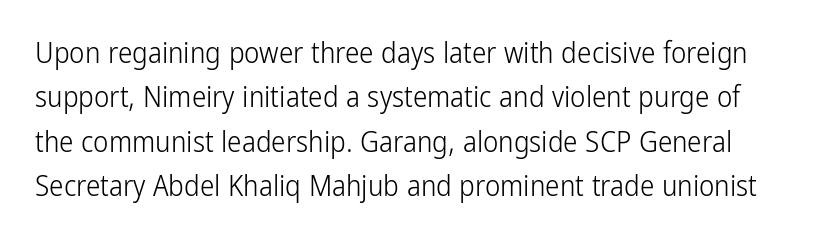
{"serif": "no", "italic": "no", "bold": "no", "weight": "light", "width": "condensed", "stroke_contrast": "low", "x_height": "medium", "monospaced": "no", "underline": "no", "line_spacing": "normal", "line_spacing_ratio": 1.53, "letter_spacing": "normal", "letter_spacing_em": 0.0, "glyph_px": 29}
